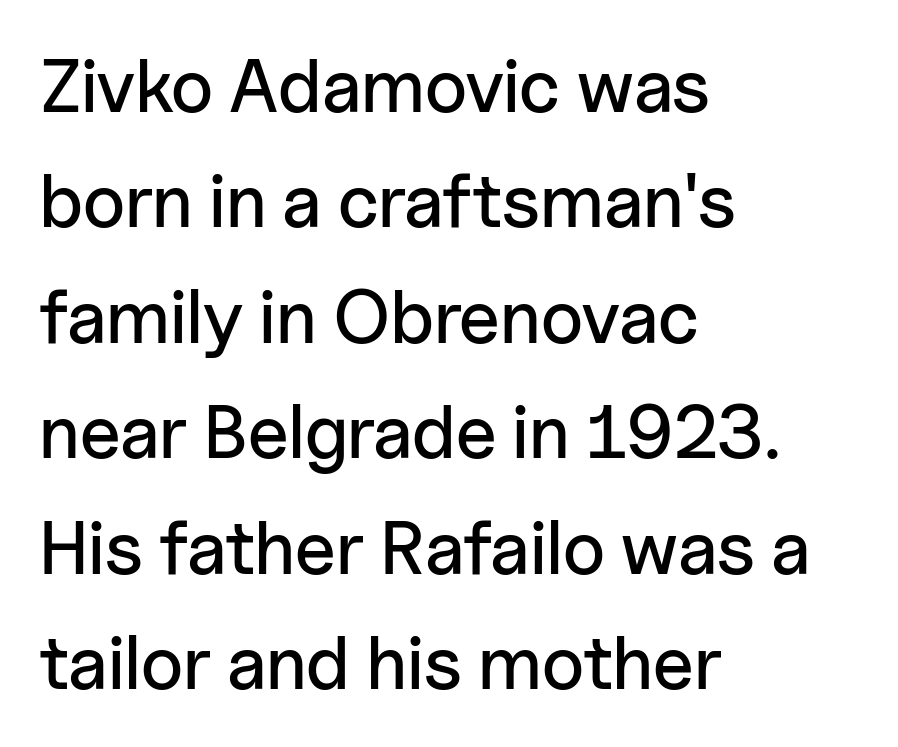
The image shows 75 px sans-serif type, upright; set left-aligned, normal line spacing (1.54x), normal letter spacing, not underlined; low stroke contrast and a medium x-height.
